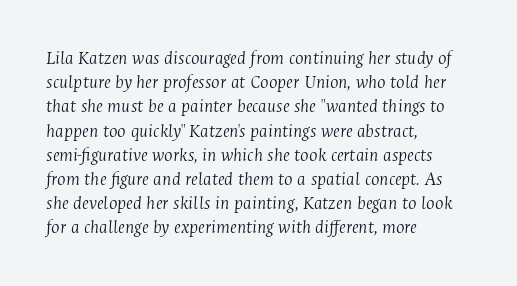
Q: Is the text bold? A: No.
Q: Is the text italic (slanted)? A: Yes, it leans right by about 4 degrees.
Q: Is the text underlined? A: No.
Q: How is the paragraph aligned? A: Left-aligned.
Q: Is the spacing between letters normal or unusually wide? A: Normal.
